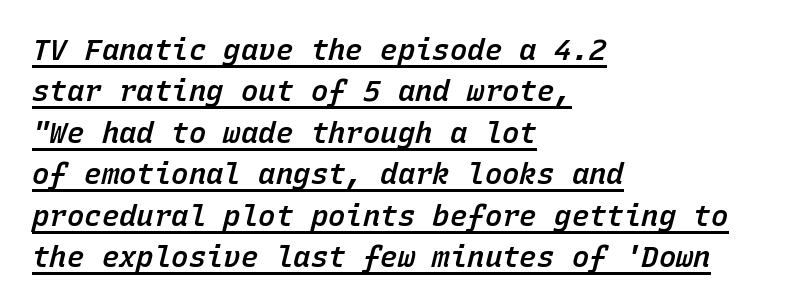
Q: Is the text bold? A: Semi-bold.
Q: Is the text italic (slanted)? A: Yes, it leans right by about 15 degrees.
Q: Is the text underlined? A: Yes.
Q: How is the paragraph aligned? A: Left-aligned.
Q: Is the spacing between letters normal or unusually wide? A: Normal.
Q: Is the spacing between lines tight, normal or loose? A: Normal.
Q: Width (condensed, normal, or wide)? A: Normal.
Q: Stroke contrast? A: Low.
Q: x-height? A: Medium.
Q: Monospaced? A: Yes.
